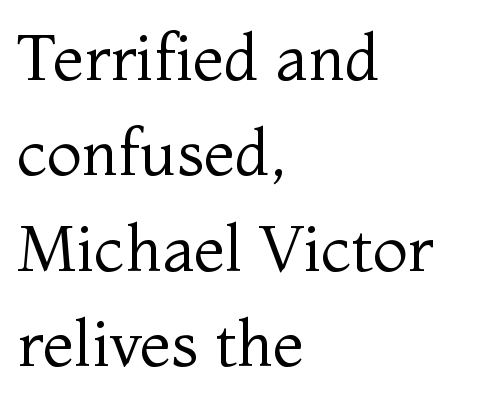
Q: Is the text bold? A: No.
Q: Is the text italic (slanted)? A: No, it is upright.
Q: Is the typeface a serif or a sans-serif typeface? A: Serif.
Q: Is the text underlined? A: No.
Q: How is the paragraph aligned? A: Left-aligned.
Q: Is the spacing between letters normal or unusually wide? A: Normal.
Q: Is the spacing between lines tight, normal or loose? A: Normal.
Q: Width (condensed, normal, or wide)? A: Normal.
Q: Stroke contrast? A: Medium.
Q: x-height? A: Medium.
Q: Monospaced? A: No.
